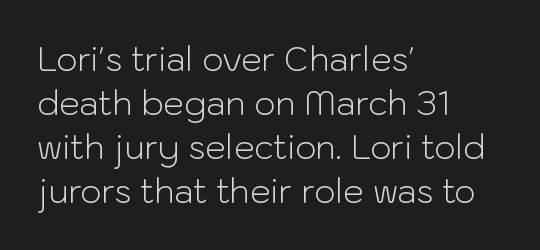
Q: Is the text bold? A: No.
Q: Is the text italic (slanted)? A: No, it is upright.
Q: Is the typeface a serif or a sans-serif typeface? A: Sans-serif.
Q: Is the text underlined? A: No.
Q: How is the paragraph aligned? A: Left-aligned.
Q: Is the spacing between letters normal or unusually wide? A: Normal.
Q: Is the spacing between lines tight, normal or loose? A: Normal.
Q: Width (condensed, normal, or wide)? A: Normal.
Q: Stroke contrast? A: Low.
Q: x-height? A: Medium.
Q: Monospaced? A: No.
